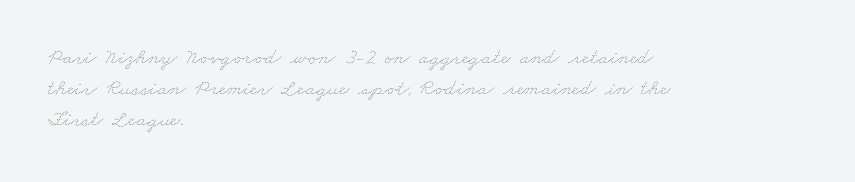
No word sits above an underline. Words appear dense and cohesive because spacing is normal. The ragged edge is on the right, which tells us the setting is flush left. If you measured baseline to baseline, you'd find a middling distance.
